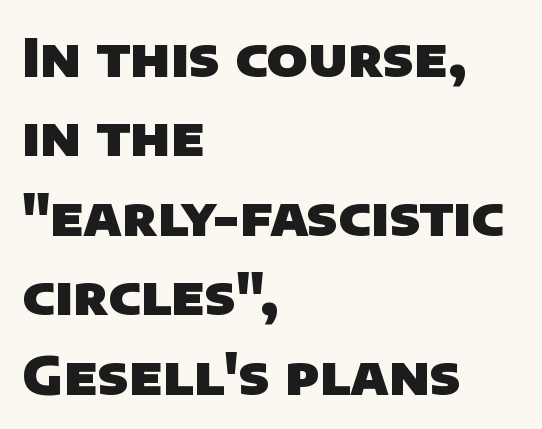
Q: Is the text bold? A: Yes.
Q: Is the typeface a serif or a sans-serif typeface? A: Sans-serif.
Q: Is the text underlined? A: No.
Q: How is the paragraph aligned? A: Left-aligned.
Q: Is the spacing between letters normal or unusually wide? A: Normal.
Q: Is the spacing between lines tight, normal or loose? A: Normal.
Q: Width (condensed, normal, or wide)? A: Normal.
Q: Stroke contrast? A: Low.
Q: x-height? A: Large.
Q: Monospaced? A: No.
